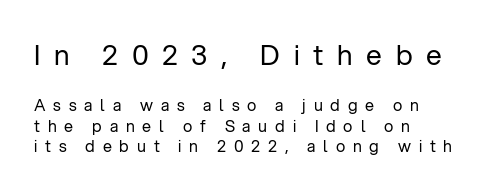
Q: Is the text bold? A: No.
Q: Is the text italic (slanted)? A: No, it is upright.
Q: Is the typeface a serif or a sans-serif typeface? A: Sans-serif.
Q: Is the text underlined? A: No.
Q: How is the paragraph aligned? A: Left-aligned.
Q: Is the spacing between letters normal or unusually wide? A: Unusually wide.
Q: Is the spacing between lines tight, normal or loose? A: Normal.
Q: Which block of text is set in a larger size, the first (top) or the second (bottom)? A: The first (top) one.
Q: Width (condensed, normal, or wide)? A: Normal.
Q: Stroke contrast? A: Low.
Q: x-height? A: Medium.
Q: Monospaced? A: No.
